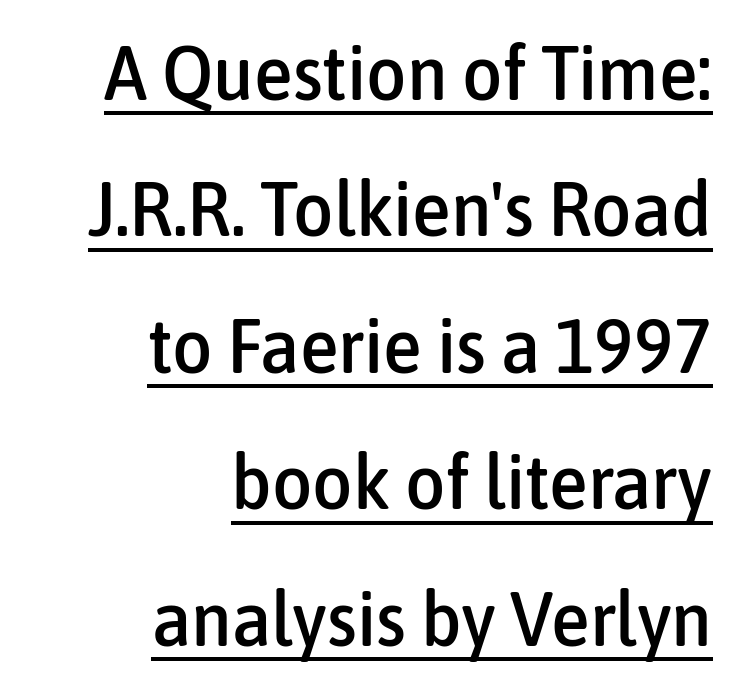
The rendering anchors every line to the right-hand side. If you drew a line through each stem, it would be perfectly vertical. Each word holds together tightly as a unit, with standard inter-letter gaps. Observe the absence of serifs on each vertical stroke in this sample. The string is rendered with underlining switched on. The rendering uses natural spacing where letterforms have individual widths.
